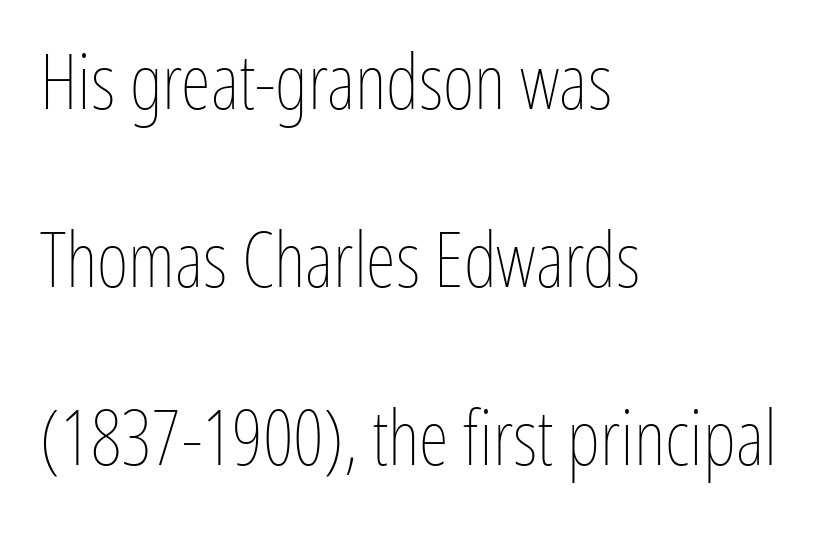
Caption: standard tracking, unaltered. Do the characters align in a grid? No, the font is proportional. Teacher's note: observe the even left margin — that is flush-left alignment. The vertical gap from one line to the next is large. The font's upright variant was chosen for this text.
